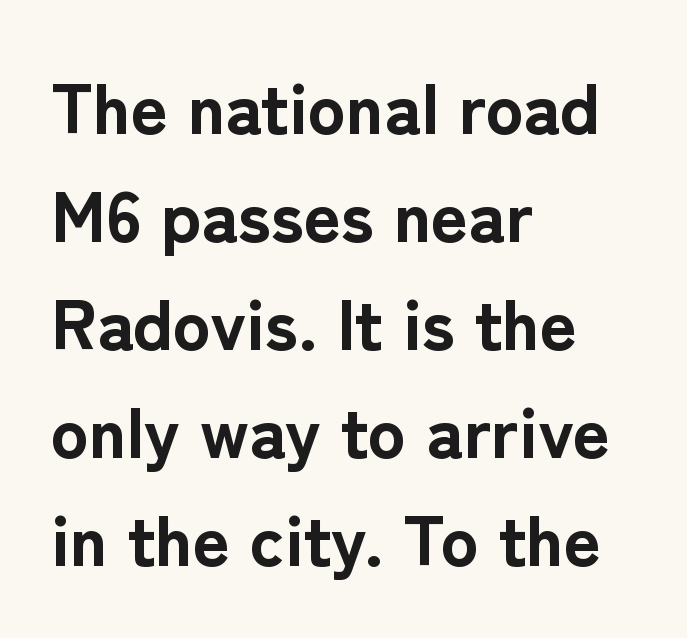
Q: Is the text bold? A: Yes.
Q: Is the text italic (slanted)? A: No, it is upright.
Q: Is the typeface a serif or a sans-serif typeface? A: Sans-serif.
Q: Is the text underlined? A: No.
Q: How is the paragraph aligned? A: Left-aligned.
Q: Is the spacing between letters normal or unusually wide? A: Normal.
Q: Is the spacing between lines tight, normal or loose? A: Normal.
Q: Width (condensed, normal, or wide)? A: Normal.
Q: Stroke contrast? A: Low.
Q: x-height? A: Medium.
Q: Monospaced? A: No.
